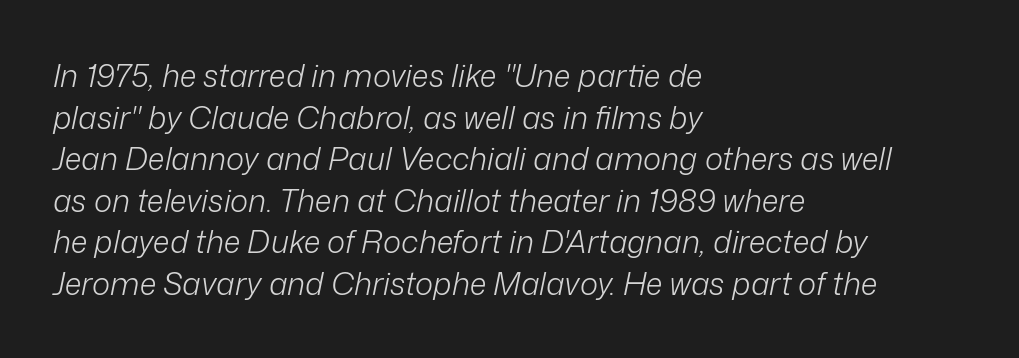
Q: Is the text bold? A: No.
Q: Is the text italic (slanted)? A: Yes, it leans right by about 12 degrees.
Q: Is the text underlined? A: No.
Q: How is the paragraph aligned? A: Left-aligned.
Q: Is the spacing between letters normal or unusually wide? A: Normal.
Q: Is the spacing between lines tight, normal or loose? A: Normal.
Q: Width (condensed, normal, or wide)? A: Normal.
Q: Stroke contrast? A: Low.
Q: x-height? A: Medium.
Q: Monospaced? A: No.
